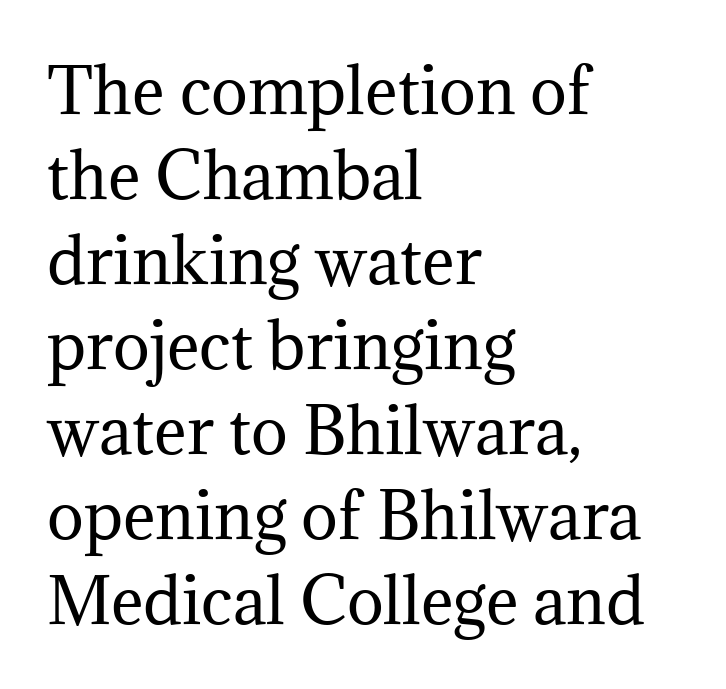
Quick note: interline space is typical. What stands out about the letter spacing? Nothing — it is the standard amount. Think of a printed novel: that variable character pitch is what you see here. The typesetting does not lean heavy: it is not bold.
